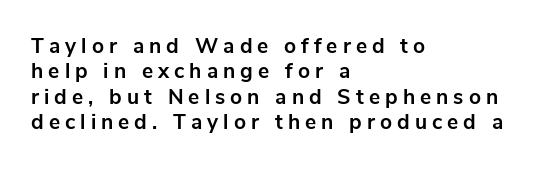
{"italic": "no", "bold": "yes", "underline": "no", "align": "left", "line_spacing_ratio": 1.21, "letter_spacing": "wide", "letter_spacing_em": 0.24, "glyph_px": 21}
